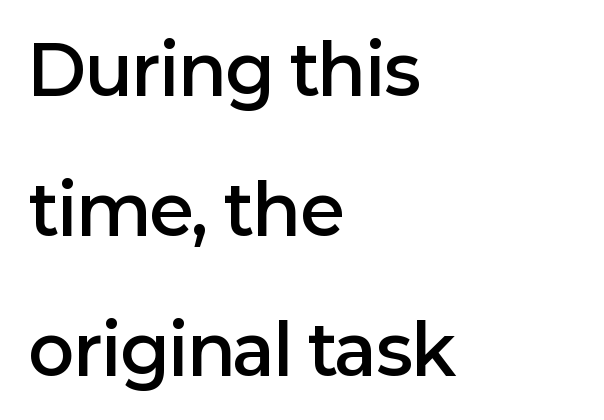
Q: Is the text bold? A: Semi-bold.
Q: Is the text italic (slanted)? A: No, it is upright.
Q: Is the typeface a serif or a sans-serif typeface? A: Sans-serif.
Q: Is the text underlined? A: No.
Q: How is the paragraph aligned? A: Left-aligned.
Q: Is the spacing between letters normal or unusually wide? A: Normal.
Q: Is the spacing between lines tight, normal or loose? A: Loose.
Q: Width (condensed, normal, or wide)? A: Normal.
Q: Stroke contrast? A: Low.
Q: x-height? A: Medium.
Q: Monospaced? A: No.
